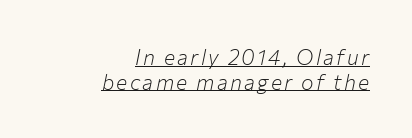
The image shows 21 px text type, italic (leaning right); set right-aligned, line spacing 1.17x, underlined.
